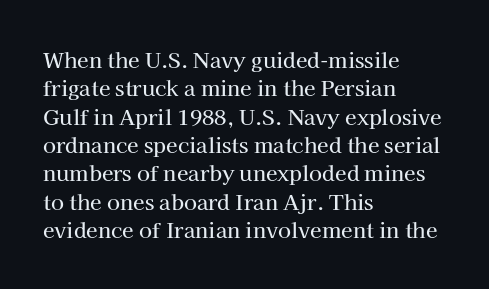
{"italic": "no", "underline": "no", "align": "left", "line_spacing": "normal", "line_spacing_ratio": 1.35, "letter_spacing": "normal", "letter_spacing_em": 0.0, "glyph_px": 21}
